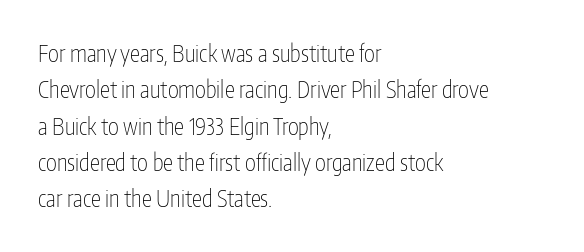
Q: Is the text bold? A: No.
Q: Is the text italic (slanted)? A: No, it is upright.
Q: Is the text underlined? A: No.
Q: How is the paragraph aligned? A: Left-aligned.
Q: Is the spacing between letters normal or unusually wide? A: Normal.
Q: Is the spacing between lines tight, normal or loose? A: Normal.
